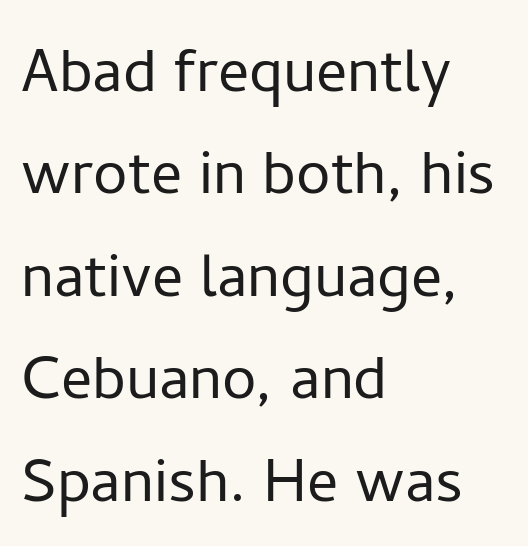
The image shows 77 px light sans-serif type, upright; set left-aligned, normal line spacing (1.33x), normal letter spacing, not underlined; low stroke contrast and a medium x-height.
